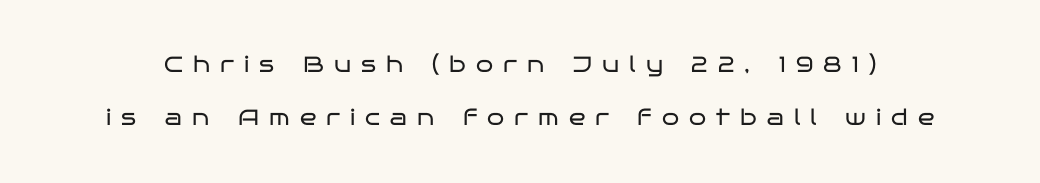
The image shows 22 px text type, upright; set loose line spacing (2.41x), unusually wide letter spacing (+0.46 em), not underlined.
